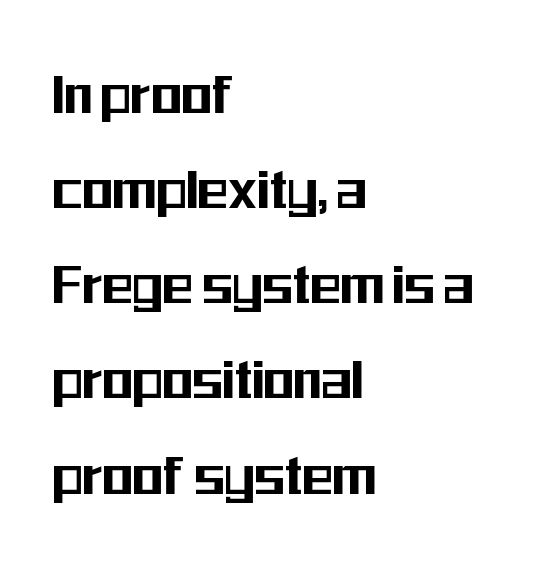
Unlike a traditional serif, this face leaves its strokes unadorned. Does the copy run flush right? No — it runs flush left. Rendered with straight, roman letterforms. Underline: absent.
